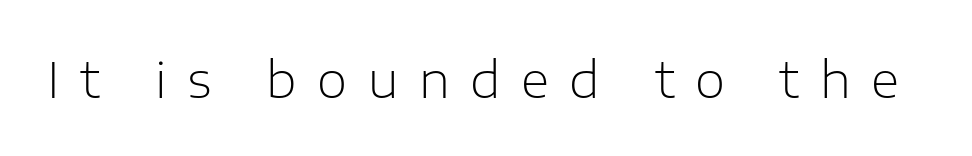
{"serif": "no", "italic": "no", "bold": "no", "weight": "light", "width": "normal", "stroke_contrast": "low", "x_height": "medium", "monospaced": "no", "underline": "no", "letter_spacing": "wide", "letter_spacing_em": 0.42, "glyph_px": 49}
